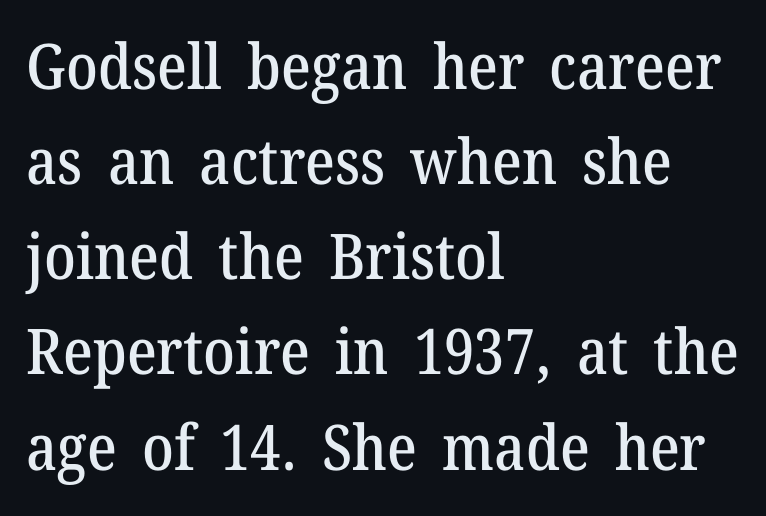
Q: Is the text italic (slanted)? A: No, it is upright.
Q: Is the typeface a serif or a sans-serif typeface? A: Serif.
Q: Is the text underlined? A: No.
Q: How is the paragraph aligned? A: Left-aligned.
Q: Is the spacing between letters normal or unusually wide? A: Normal.
Q: Is the spacing between lines tight, normal or loose? A: Normal.
Q: Width (condensed, normal, or wide)? A: Normal.
Q: Stroke contrast? A: Medium.
Q: x-height? A: Medium.
Q: Monospaced? A: No.
